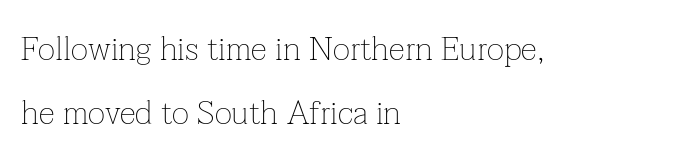
The image shows 33 px thin serif type, upright; set left-aligned, loose line spacing (1.93x), normal letter spacing, not underlined; low stroke contrast and a medium x-height.
